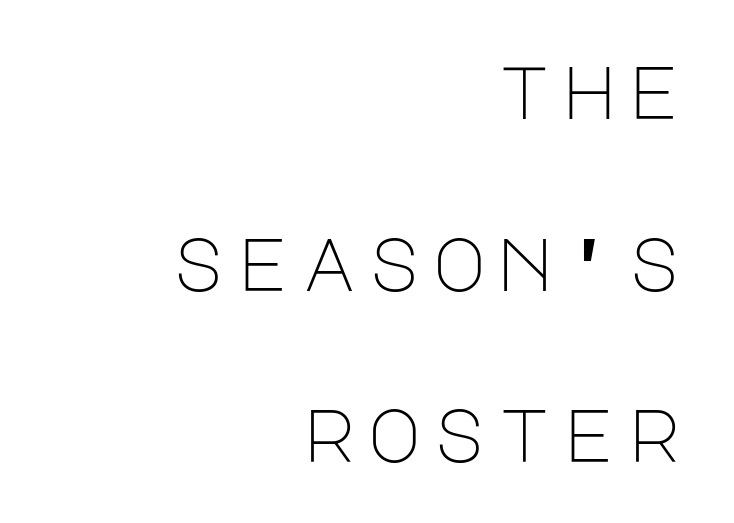
{"serif": "no", "italic": "no", "bold": "no", "weight": "light", "width": "normal", "stroke_contrast": "low", "x_height": "large", "underline": "no", "align": "right", "line_spacing": "loose", "line_spacing_ratio": 2.32, "glyph_px": 74}
